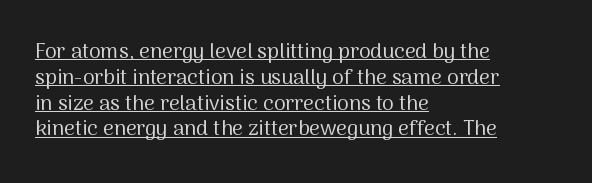
The image shows 21 px text type, upright; set left-aligned, line spacing 1.23x, normal letter spacing, underlined.
